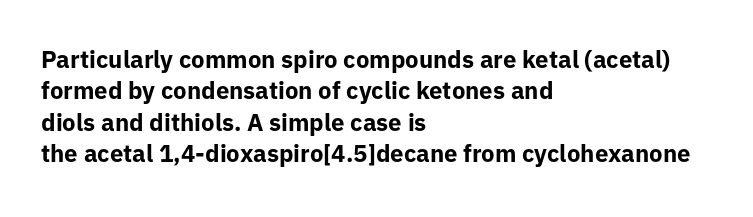
{"italic": "no", "bold": "yes", "underline": "no", "align": "left", "line_spacing": "normal", "line_spacing_ratio": 1.31, "letter_spacing": "normal", "letter_spacing_em": 0.0, "glyph_px": 24}
